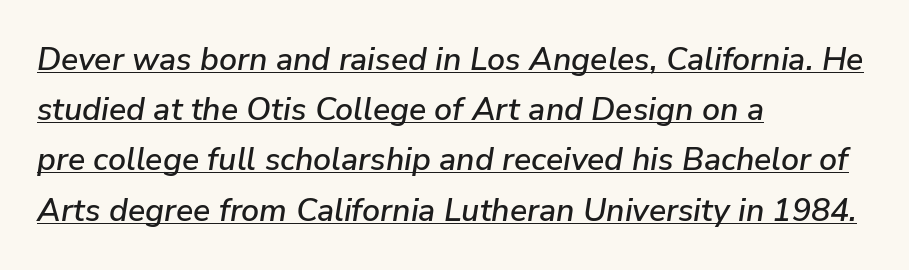
Q: Is the text italic (slanted)? A: Yes, it leans right by about 9 degrees.
Q: Is the text underlined? A: Yes.
Q: How is the paragraph aligned? A: Left-aligned.
Q: Is the spacing between letters normal or unusually wide? A: Normal.
Q: Is the spacing between lines tight, normal or loose? A: Normal.
Q: Width (condensed, normal, or wide)? A: Normal.
Q: Stroke contrast? A: Low.
Q: x-height? A: Medium.
Q: Monospaced? A: No.
